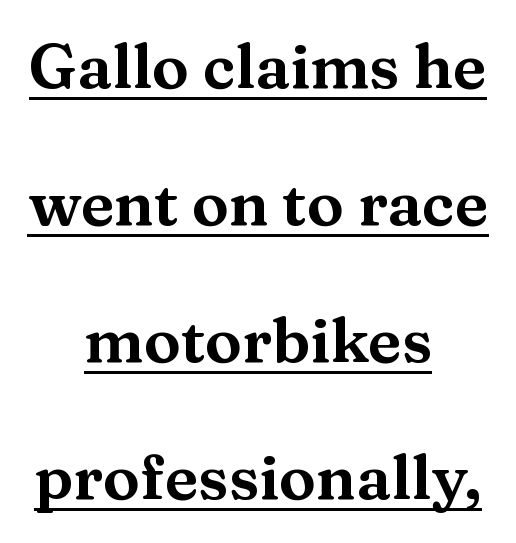
Spacing verdict: proportional, widths tailored to each character. I'd call this a serif setting — the letters wear small feet. In terms of leading, this rendering errs on the spacious side. The rendered words wear a rule along their underside. Tracking here is standard; glyphs follow each other at the usual distance. Alignment: centered.
